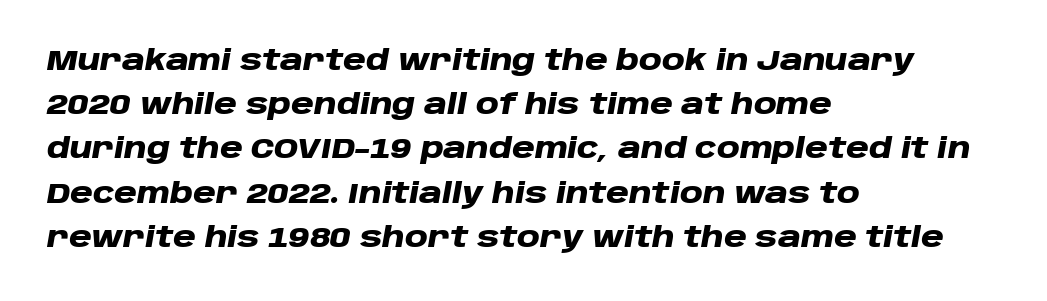
Q: Is the text bold? A: Yes.
Q: Is the text italic (slanted)? A: Yes, it leans right by about 10 degrees.
Q: Is the text underlined? A: No.
Q: How is the paragraph aligned? A: Left-aligned.
Q: Is the spacing between letters normal or unusually wide? A: Normal.
Q: Is the spacing between lines tight, normal or loose? A: Normal.
Q: Width (condensed, normal, or wide)? A: Wide.
Q: Stroke contrast? A: Low.
Q: x-height? A: Large.
Q: Monospaced? A: No.
